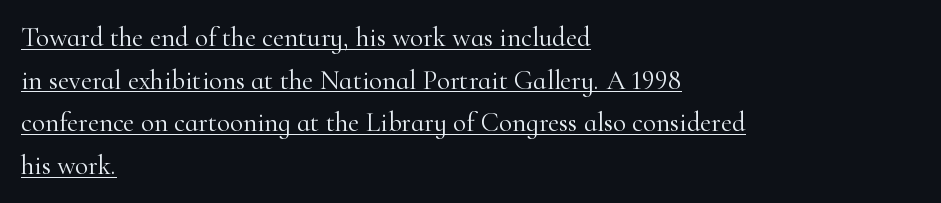
{"italic": "no", "bold": "no", "underline": "yes", "align": "left", "line_spacing": "normal", "line_spacing_ratio": 1.58, "letter_spacing": "normal", "letter_spacing_em": 0.0, "glyph_px": 27}
